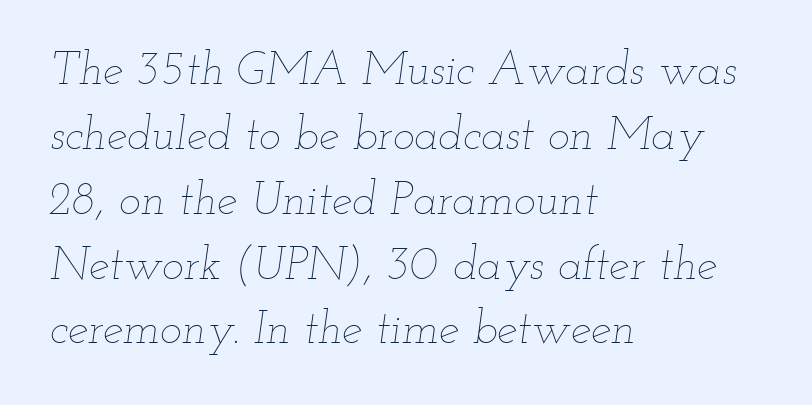
The image shows 46 px thin, wide type, italic (leaning right); set left-aligned, normal line spacing (1.41x), normal letter spacing, not underlined; low stroke contrast and a small x-height.
